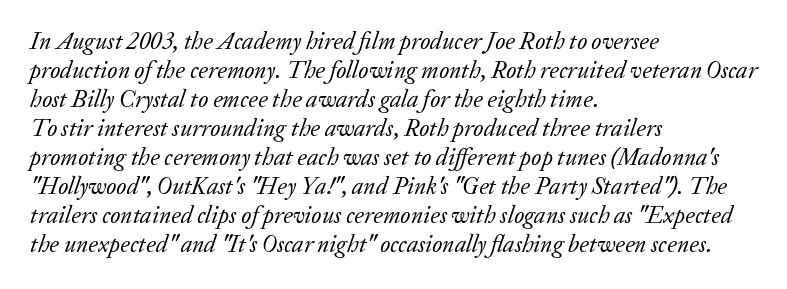
Q: Is the text bold? A: No.
Q: Is the text italic (slanted)? A: Yes, it leans right by about 20 degrees.
Q: Is the text underlined? A: No.
Q: How is the paragraph aligned? A: Left-aligned.
Q: Is the spacing between letters normal or unusually wide? A: Normal.
